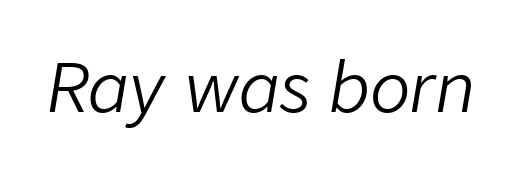
Q: Is the text bold? A: No.
Q: Is the text italic (slanted)? A: Yes, it leans right by about 9 degrees.
Q: Is the text underlined? A: No.
Q: Is the spacing between letters normal or unusually wide? A: Normal.
Q: Width (condensed, normal, or wide)? A: Normal.
Q: Stroke contrast? A: Low.
Q: x-height? A: Medium.
Q: Monospaced? A: No.
